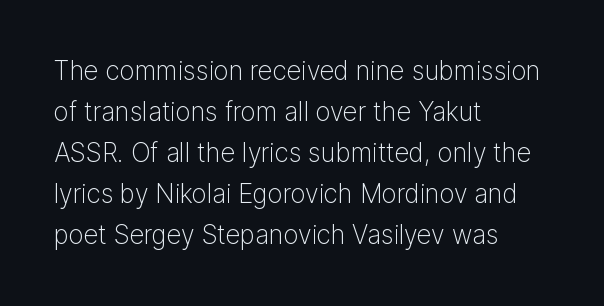
Q: Is the text bold? A: No.
Q: Is the text italic (slanted)? A: No, it is upright.
Q: Is the text underlined? A: No.
Q: How is the paragraph aligned? A: Left-aligned.
Q: Is the spacing between letters normal or unusually wide? A: Normal.
Q: Is the spacing between lines tight, normal or loose? A: Normal.
